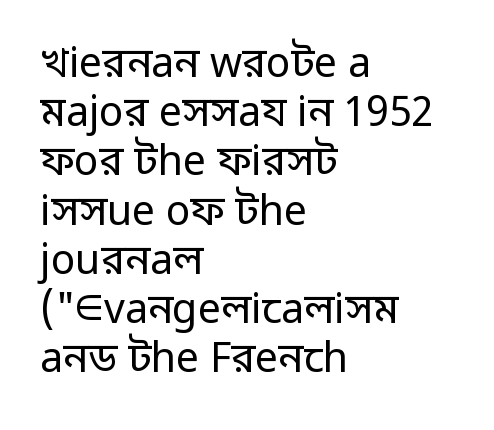
Weight: regular or lighter. These lines are set flush left with a ragged right edge. Check under the words: just untouched page. Upright lettering throughout. Character widths vary here, with narrow letters taking less room than wide ones. Does extra space separate the letters? No, they use regular spacing.
